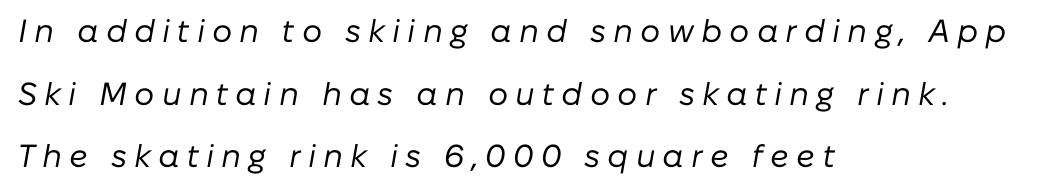
Any mark beneath the type? The region is blank. The lines are spread far apart with generous leading. This sample uses an oblique cut, with every glyph tilted off the vertical. A classic flush-left, rag-right setting is used for this passage. Stems here are at most as thick as an everyday book face. Is the letter spacing exaggerated? Yes — the characters are pushed far apart.
